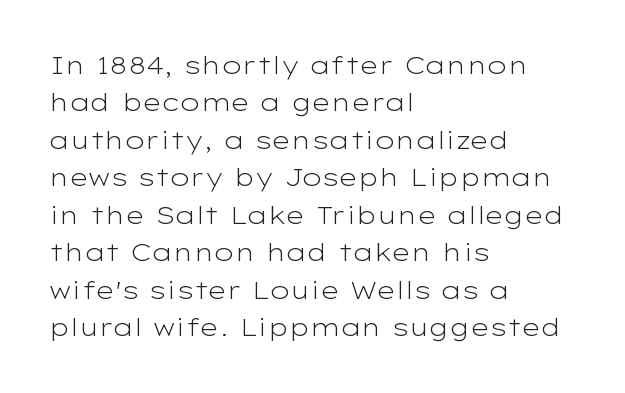
Q: Is the text bold? A: No.
Q: Is the text italic (slanted)? A: No, it is upright.
Q: Is the text underlined? A: No.
Q: How is the paragraph aligned? A: Left-aligned.
Q: Is the spacing between letters normal or unusually wide? A: Normal.
Q: Is the spacing between lines tight, normal or loose? A: Normal.
